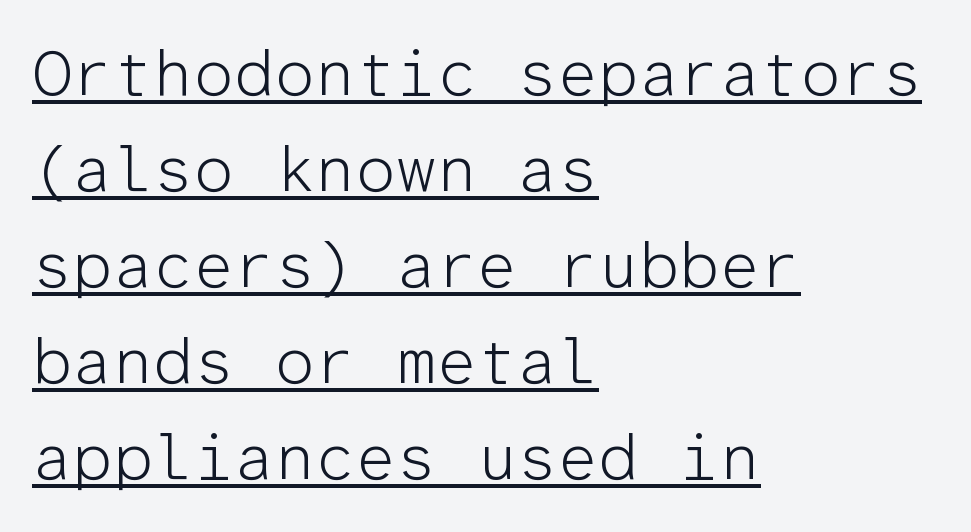
Serif or sans? Sans — the stroke terminals are bare. Looks like terminal output: every glyph gets an equal slot. In terms of leading, this rendering sits right in the middle. Italic? Not at all — the glyphs are vertical. Standard letterfit; no display-style spreading of the glyphs.
